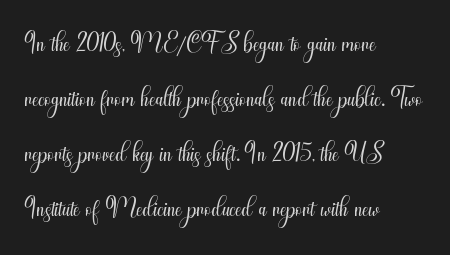
Q: Is the text bold? A: No.
Q: Is the text italic (slanted)? A: Yes.
Q: Is the typeface a serif or a sans-serif typeface? A: Sans-serif.
Q: Is the text underlined? A: No.
Q: How is the paragraph aligned? A: Left-aligned.
Q: Is the spacing between letters normal or unusually wide? A: Normal.
Q: Is the spacing between lines tight, normal or loose? A: Normal.
Q: Width (condensed, normal, or wide)? A: Condensed.
Q: Stroke contrast? A: Medium.
Q: x-height? A: Small.
Q: Monospaced? A: No.
